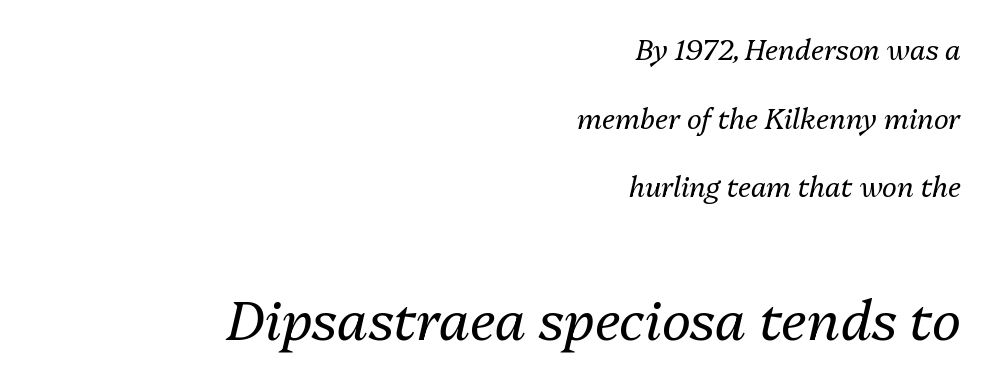
Q: Is the text bold? A: No.
Q: Is the text italic (slanted)? A: Yes, it leans right by about 13 degrees.
Q: Is the text underlined? A: No.
Q: How is the paragraph aligned? A: Right-aligned.
Q: Is the spacing between letters normal or unusually wide? A: Normal.
Q: Is the spacing between lines tight, normal or loose? A: Loose.
Q: Which block of text is set in a larger size, the first (top) or the second (bottom)? A: The second (bottom) one.
Q: Width (condensed, normal, or wide)? A: Normal.
Q: Stroke contrast? A: Medium.
Q: x-height? A: Medium.
Q: Monospaced? A: No.
